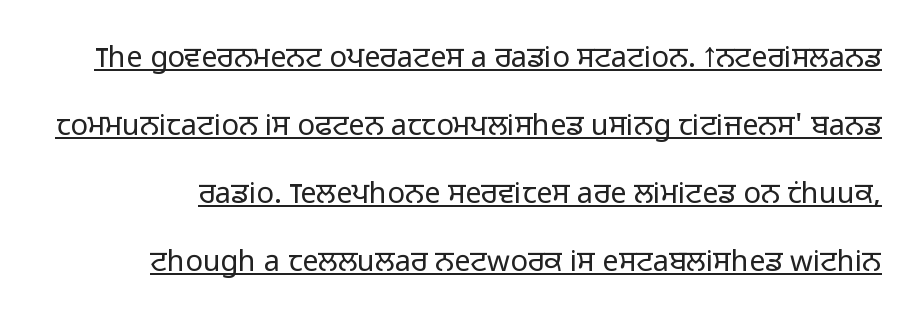
Q: Is the text bold? A: No.
Q: Is the text italic (slanted)? A: No, it is upright.
Q: Is the typeface a serif or a sans-serif typeface? A: Sans-serif.
Q: Is the text underlined? A: Yes.
Q: Is the spacing between letters normal or unusually wide? A: Normal.
Q: Is the spacing between lines tight, normal or loose? A: Loose.
Q: Width (condensed, normal, or wide)? A: Normal.
Q: Stroke contrast? A: Low.
Q: x-height? A: Medium.
Q: Monospaced? A: No.
